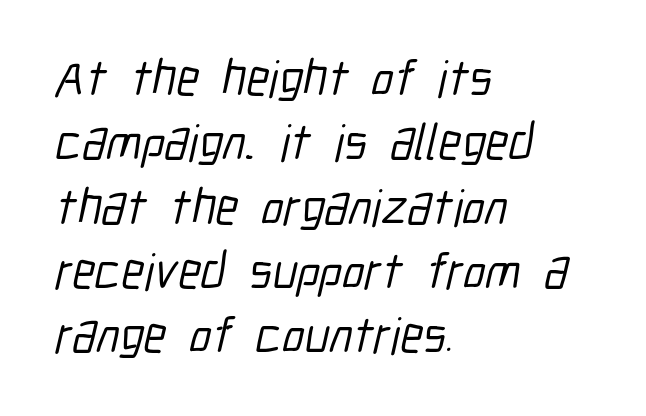
Spacing verdict: proportional, widths tailored to each character. I'd call this a sans setting — the letters go barefoot. The area under the type is left untouched. The line-height multiplier appears to be the usual default.
